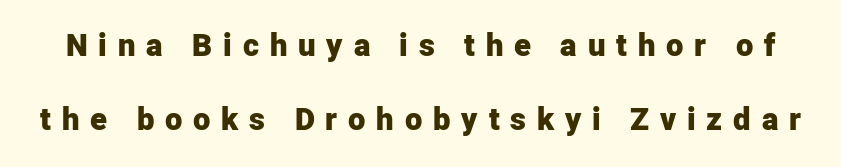
{"serif": "no", "italic": "no", "bold": "yes", "weight": "heavy", "width": "normal", "stroke_contrast": "low", "x_height": "medium", "monospaced": "no", "underline": "no", "line_spacing": "loose", "line_spacing_ratio": 2.38, "letter_spacing": "wide", "letter_spacing_em": 0.35, "glyph_px": 31}
